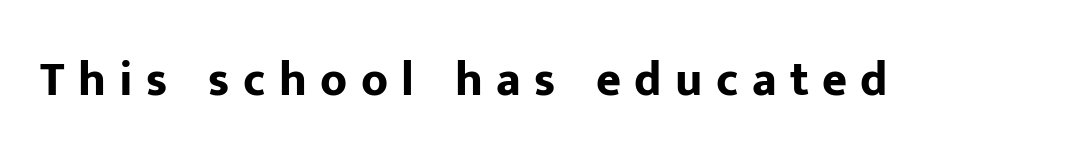
The image shows 48 px bold sans-serif type, upright; set unusually wide letter spacing (+0.28 em), not underlined; low stroke contrast and a medium x-height.
